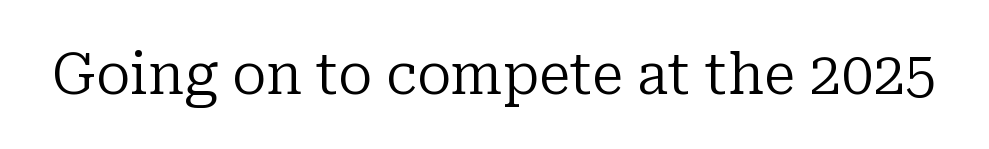
The image shows 57 px regular-weight serif type, upright; set normal letter spacing, not underlined; low stroke contrast and a medium x-height.
